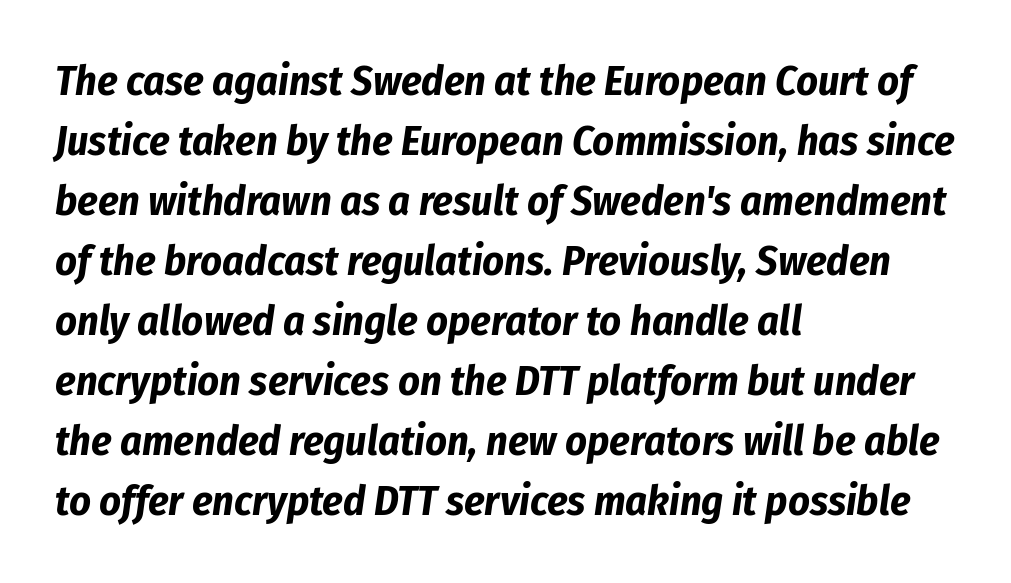
The image shows 42 px bold, condensed type, italic (leaning right); set left-aligned, normal line spacing (1.43x), normal letter spacing, not underlined; low stroke contrast and a medium x-height.
